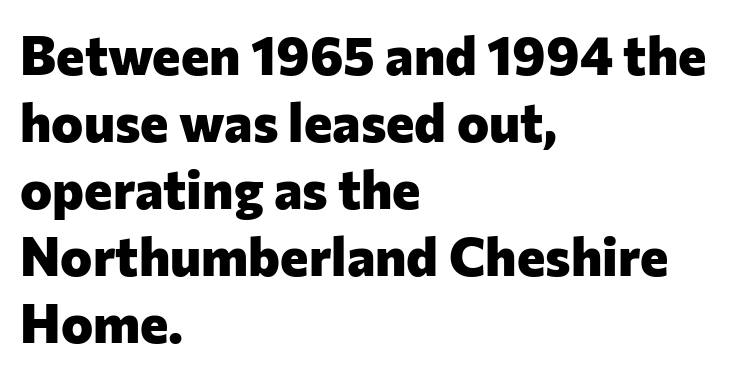
The image shows 54 px heavy sans-serif type, upright; set left-aligned, line spacing 1.24x, normal letter spacing, not underlined; low stroke contrast and a medium x-height.
